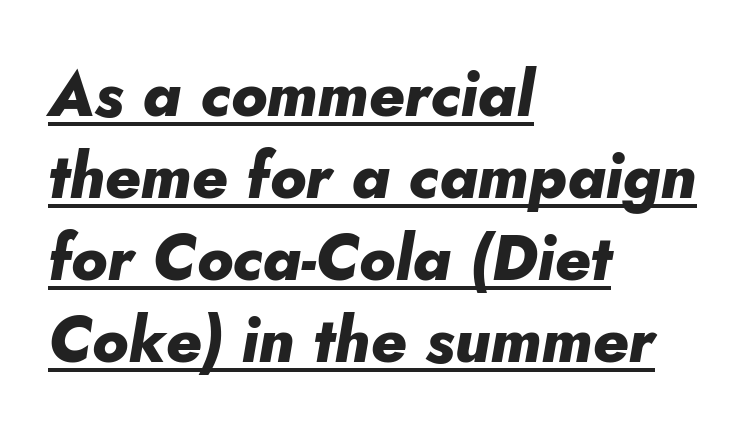
A typesetter would call this proportional, since set widths differ per character. The ragged edge is on the right, which tells us the setting is flush left. The sample has been set heavy, in full bold. Observe the lean: these are italic letterforms. One glance says typical: line gaps are just what's usual. The glyphs are accompanied by a horizontal stroke just below them.
